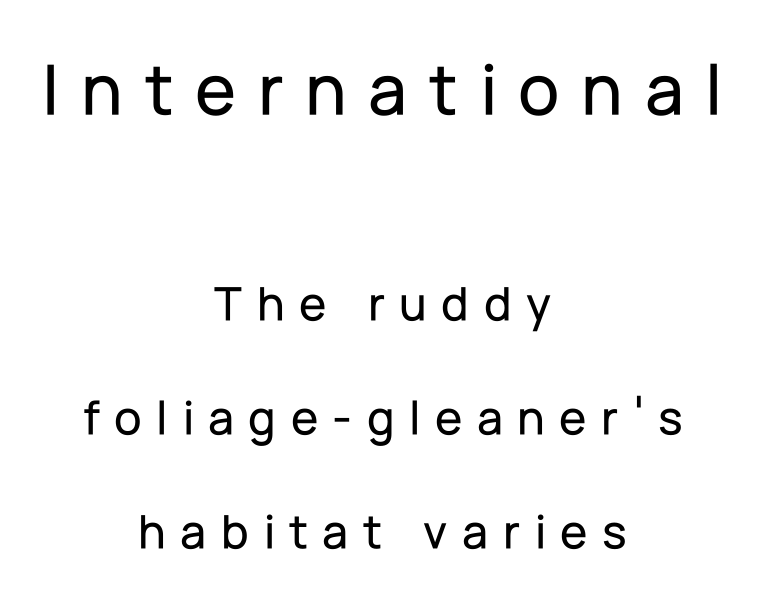
{"serif": "no", "italic": "no", "width": "normal", "stroke_contrast": "low", "x_height": "medium", "monospaced": "no", "underline": "no", "align": "center", "line_spacing": "loose", "line_spacing_ratio": 2.28, "letter_spacing": "wide", "letter_spacing_em": 0.29, "larger_block": "first", "size_ratio": 1.5, "glyph_px": 75}
